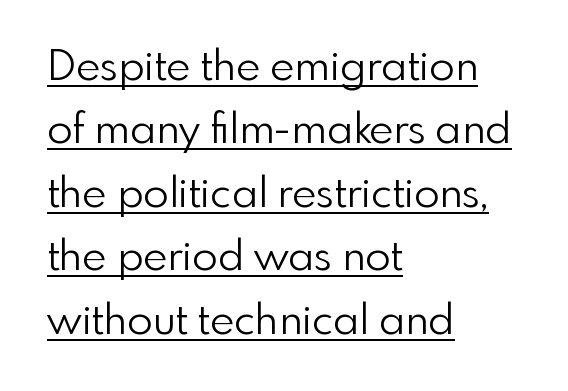
The image shows 42 px light sans-serif type, upright; set left-aligned, normal line spacing (1.51x), normal letter spacing, underlined; a small x-height.
